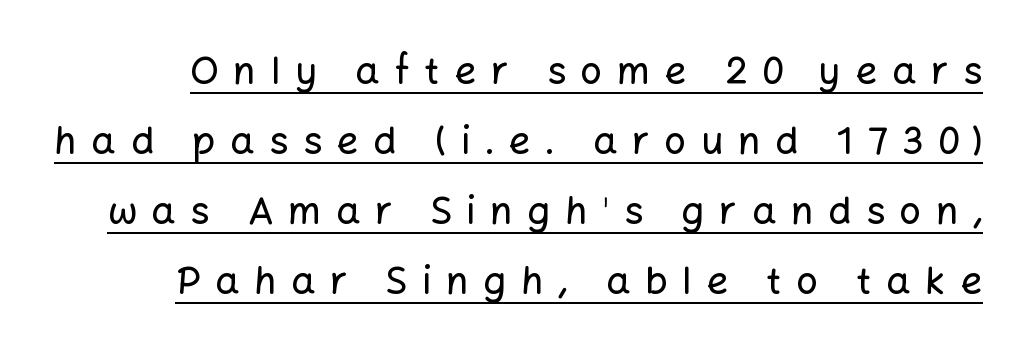
The image shows 38 px sans-serif type, upright; set line spacing 1.84x, unusually wide letter spacing (+0.39 em), underlined; low stroke contrast and a medium x-height.
